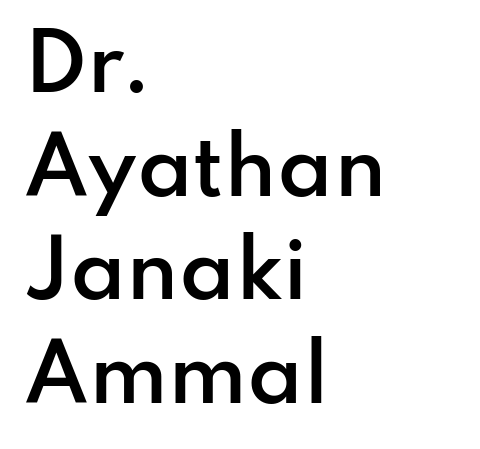
Horizontal alignment here is leftward, the default for most running prose. You could not count columns in this text — the font is proportionally spaced. The characters display no serif detailing; their extremities are plain. Is there any slant? The stems are plumb. What stands out about the letter spacing? Nothing — it is the standard amount. Words float on clear page, feet unadorned.
